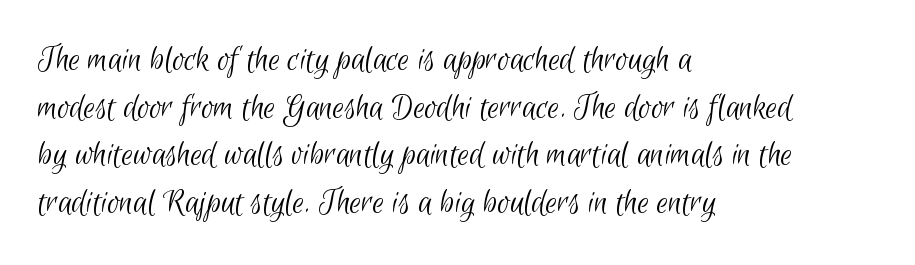
The image shows 37 px light, condensed sans-serif type; set left-aligned, normal line spacing (1.29x), normal letter spacing, not underlined; low stroke contrast and a small x-height.
